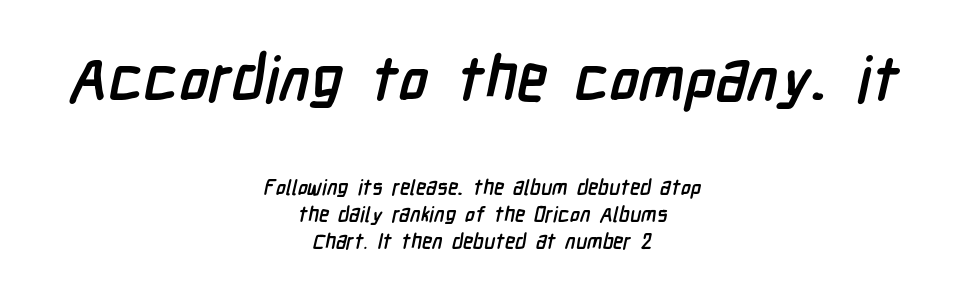
The image shows 62 px semibold, condensed sans-serif type; set centered, normal line spacing (1.28x), normal letter spacing, not underlined; the first (top) block is 2.95x larger; low stroke contrast and a medium x-height.
